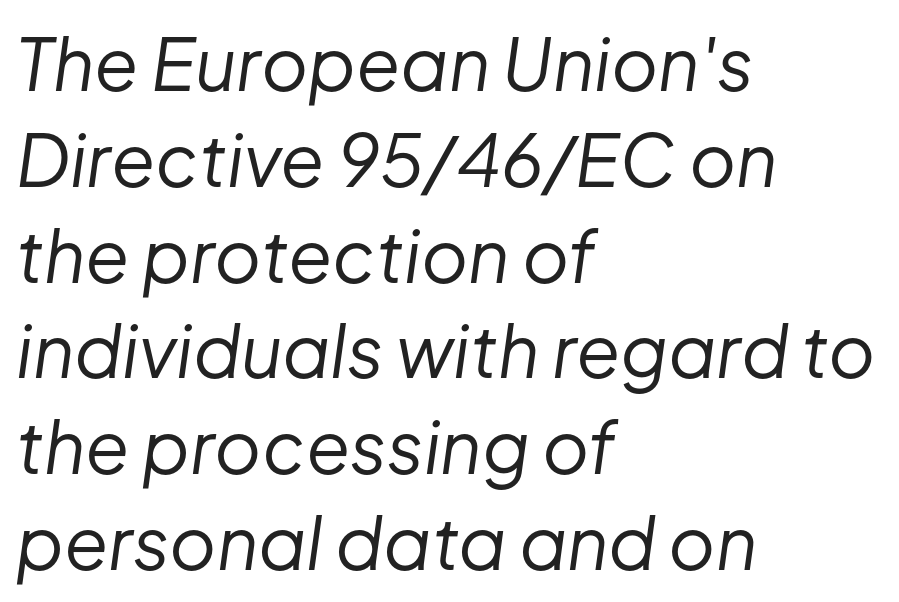
Proportional: the letters do not fall into vertical columns. Glance below the letters and you will spot only blank space. The font is comparable to plain body text, perhaps lighter. Notice how descenders clear the ascenders below comfortably — that's standard leading.
